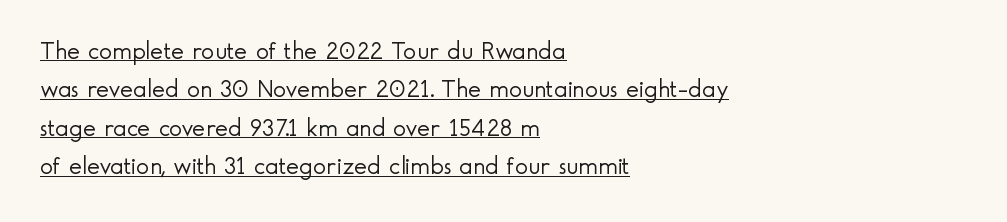
Q: Is the text bold? A: No.
Q: Is the text italic (slanted)? A: No, it is upright.
Q: Is the text underlined? A: Yes.
Q: How is the paragraph aligned? A: Left-aligned.
Q: Is the spacing between letters normal or unusually wide? A: Normal.
Q: Is the spacing between lines tight, normal or loose? A: Normal.
